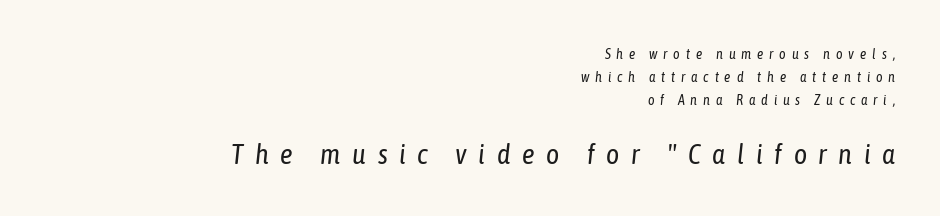
{"italic": "yes", "lean": "right", "slant_degrees": 6, "bold": "no", "weight": "regular", "width": "condensed", "stroke_contrast": "low", "x_height": "medium", "monospaced": "no", "underline": "no", "align": "right", "line_spacing": "normal", "line_spacing_ratio": 1.66, "letter_spacing": "wide", "letter_spacing_em": 0.42, "larger_block": "second", "size_ratio": 2.0, "glyph_px": 28}
